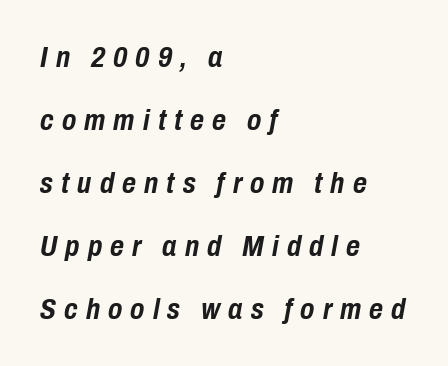
The image shows 30 px semibold, condensed type, italic (leaning right); set left-aligned, loose line spacing (2.1x), unusually wide letter spacing (+0.27 em), not underlined; low stroke contrast and a medium x-height.
